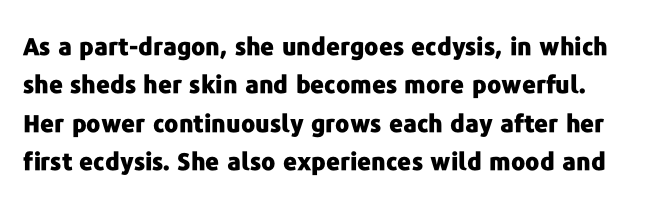
{"italic": "no", "bold": "yes", "underline": "no", "line_spacing": "normal", "line_spacing_ratio": 1.6, "letter_spacing": "normal", "letter_spacing_em": 0.0, "glyph_px": 24}
